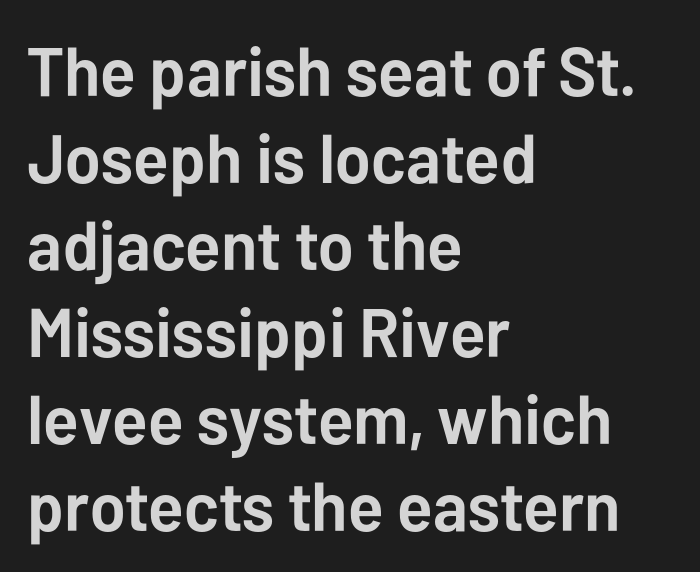
The image shows 69 px semibold sans-serif type, upright; set left-aligned, normal line spacing (1.26x), normal letter spacing, not underlined; low stroke contrast and a medium x-height.
